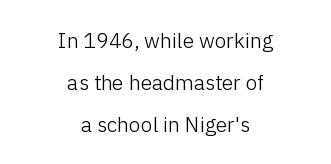
{"italic": "no", "bold": "no", "underline": "no", "align": "center", "line_spacing": "loose", "line_spacing_ratio": 2.0, "letter_spacing": "normal", "letter_spacing_em": 0.0, "glyph_px": 21}
